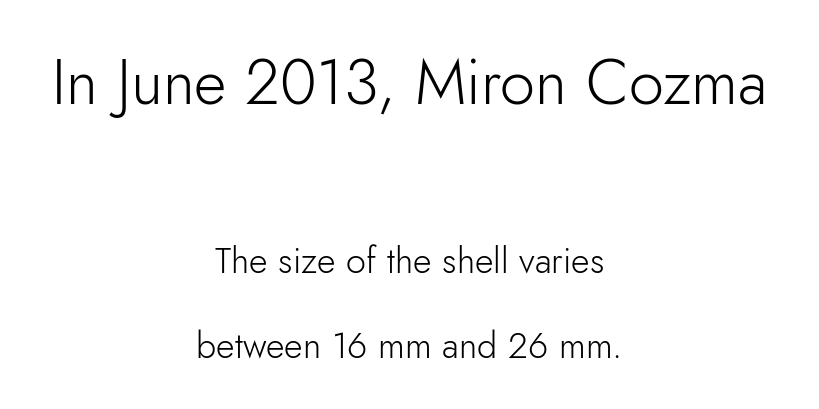
The image shows 63 px light sans-serif type, upright; set centered, loose line spacing (2.35x), normal letter spacing, not underlined; the first (top) block is 1.75x larger; low stroke contrast and a small x-height.
